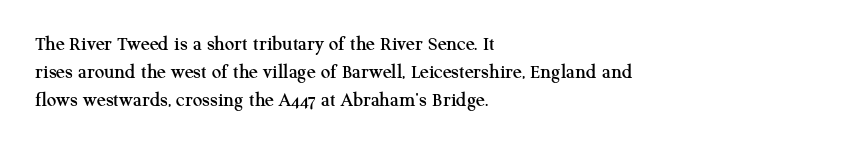
{"italic": "no", "underline": "no", "align": "left", "line_spacing": "normal", "line_spacing_ratio": 1.34, "letter_spacing": "normal", "letter_spacing_em": 0.0, "glyph_px": 21}
